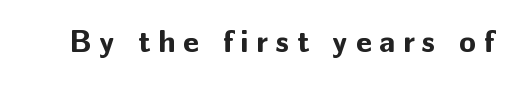
{"serif": "no", "italic": "no", "bold": "yes", "weight": "bold", "width": "normal", "stroke_contrast": "low", "x_height": "medium", "monospaced": "no", "underline": "no", "letter_spacing": "wide", "letter_spacing_em": 0.25, "glyph_px": 31}
